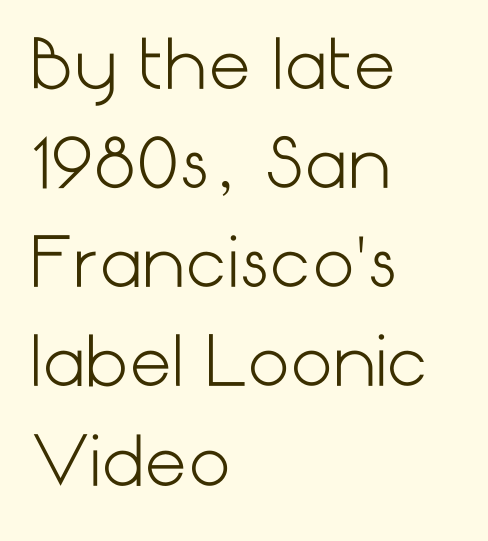
Q: Is the text bold? A: No.
Q: Is the text italic (slanted)? A: No, it is upright.
Q: Is the typeface a serif or a sans-serif typeface? A: Sans-serif.
Q: Is the text underlined? A: No.
Q: How is the paragraph aligned? A: Left-aligned.
Q: Is the spacing between letters normal or unusually wide? A: Normal.
Q: Is the spacing between lines tight, normal or loose? A: Normal.
Q: Width (condensed, normal, or wide)? A: Normal.
Q: Stroke contrast? A: Low.
Q: x-height? A: Medium.
